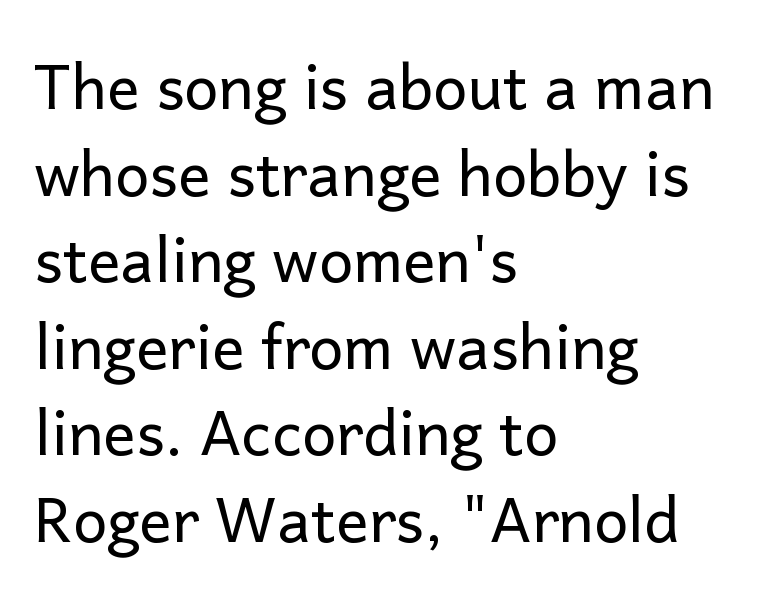
Q: Is the text bold? A: No.
Q: Is the text italic (slanted)? A: No, it is upright.
Q: Is the typeface a serif or a sans-serif typeface? A: Sans-serif.
Q: Is the text underlined? A: No.
Q: How is the paragraph aligned? A: Left-aligned.
Q: Is the spacing between letters normal or unusually wide? A: Normal.
Q: Is the spacing between lines tight, normal or loose? A: Normal.
Q: Width (condensed, normal, or wide)? A: Normal.
Q: Stroke contrast? A: Low.
Q: x-height? A: Medium.
Q: Monospaced? A: No.
